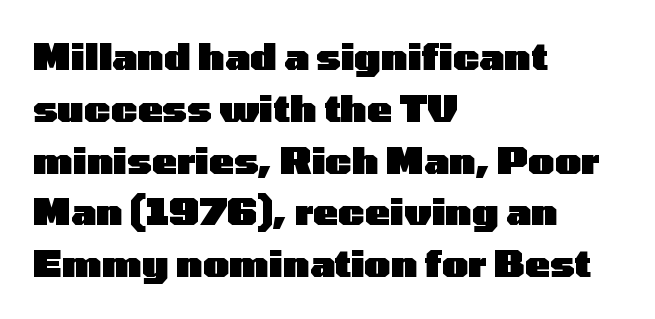
Q: Is the text bold? A: Yes.
Q: Is the text italic (slanted)? A: No, it is upright.
Q: Is the typeface a serif or a sans-serif typeface? A: Sans-serif.
Q: Is the text underlined? A: No.
Q: How is the paragraph aligned? A: Left-aligned.
Q: Is the spacing between letters normal or unusually wide? A: Normal.
Q: Is the spacing between lines tight, normal or loose? A: Normal.
Q: Width (condensed, normal, or wide)? A: Wide.
Q: Stroke contrast? A: Low.
Q: x-height? A: Medium.
Q: Monospaced? A: No.
